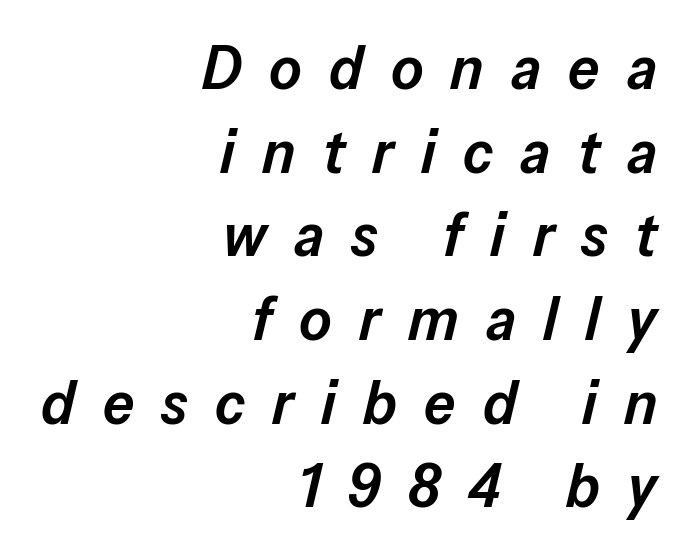
Teacher's note: observe the even right margin — that is flush-right alignment. Summary of weight: moderately heavy, a semibold. Does the leading feel generous? No, just average. Look at the tracking — it's clearly loosened, letters drifting apart. This sample has the flowing, uneven cadence of proportional lettering.
